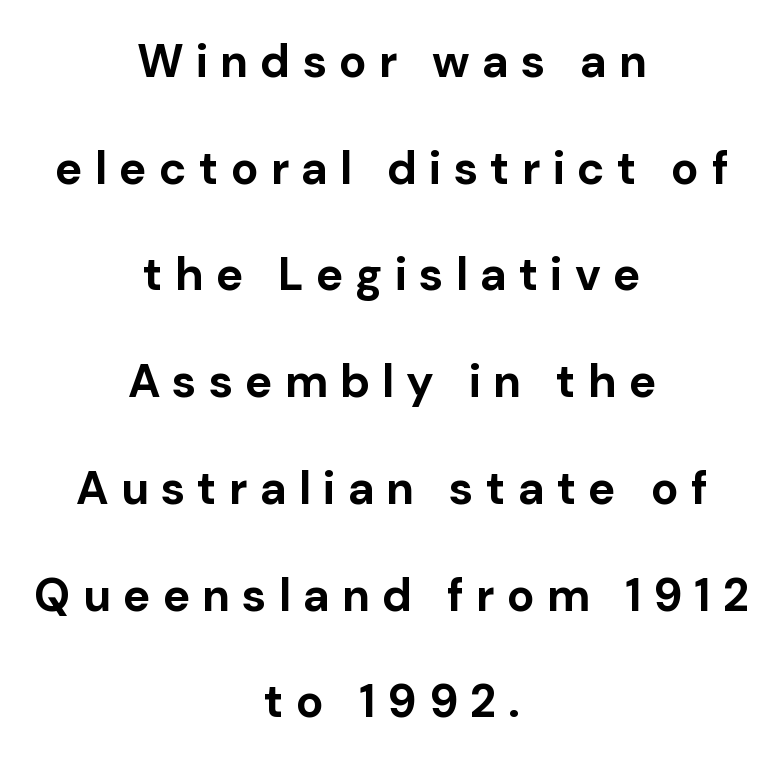
Check the space under the baseline: it is left empty. The passage shown is emphatically bold. Rendered with straight, roman letterforms. Is there much room between lines? Yes — plenty of vertical air separates them. The letters advance in unequal steps, a hallmark of proportional type. Leftover space on each line is divided equally before and after the words.
